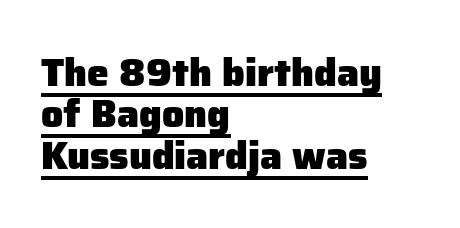
This is heavy type, rendered in bold. Glance below the letters and you will spot a drawn line. Is there much room between lines? No — they nearly touch. Do the characters align in a grid? No, the font is proportional. Reading down the block, your eye returns to a fixed left position each line. The text was rendered using a sans face with plain stroke endings.
